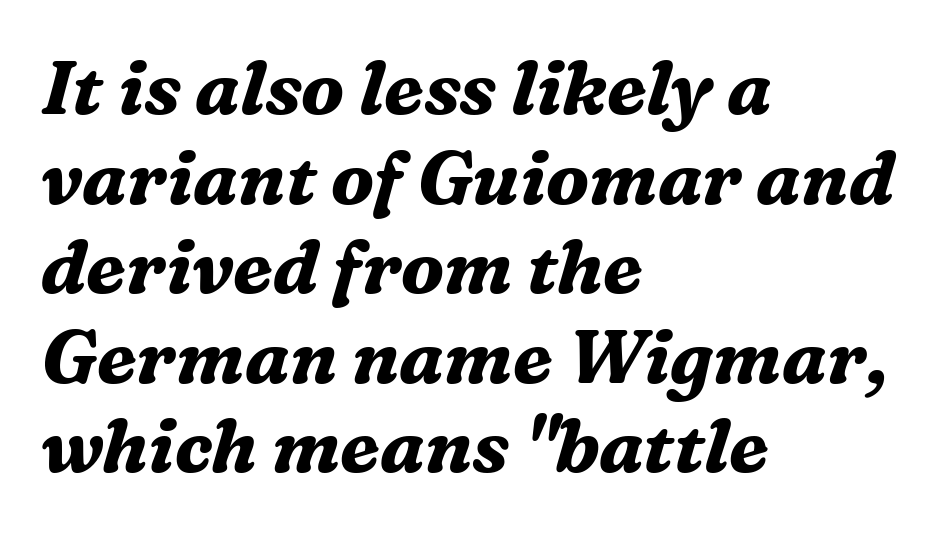
Q: Is the text bold? A: Yes.
Q: Is the text italic (slanted)? A: Yes, it leans right by about 16 degrees.
Q: Is the typeface a serif or a sans-serif typeface? A: Serif.
Q: Is the text underlined? A: No.
Q: How is the paragraph aligned? A: Left-aligned.
Q: Is the spacing between letters normal or unusually wide? A: Normal.
Q: Width (condensed, normal, or wide)? A: Normal.
Q: Stroke contrast? A: Medium.
Q: x-height? A: Medium.
Q: Monospaced? A: No.
